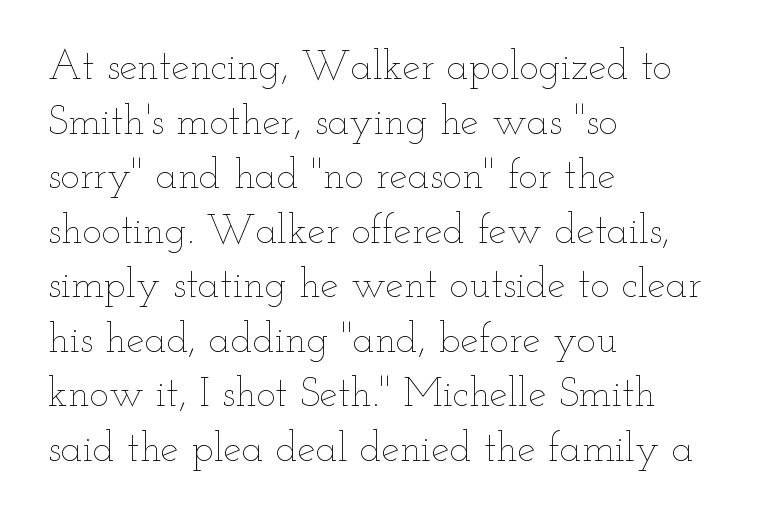
The image shows 41 px thin, wide type, upright; set left-aligned, normal line spacing (1.33x), normal letter spacing, not underlined; low stroke contrast and a small x-height.
